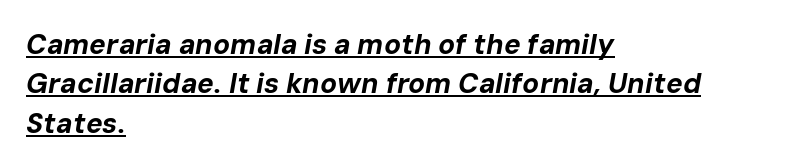
Q: Is the text bold? A: Yes.
Q: Is the text italic (slanted)? A: Yes, it leans right by about 10 degrees.
Q: Is the text underlined? A: Yes.
Q: How is the paragraph aligned? A: Left-aligned.
Q: Is the spacing between letters normal or unusually wide? A: Normal.
Q: Is the spacing between lines tight, normal or loose? A: Normal.
Q: Width (condensed, normal, or wide)? A: Normal.
Q: Stroke contrast? A: Low.
Q: x-height? A: Medium.
Q: Monospaced? A: No.
